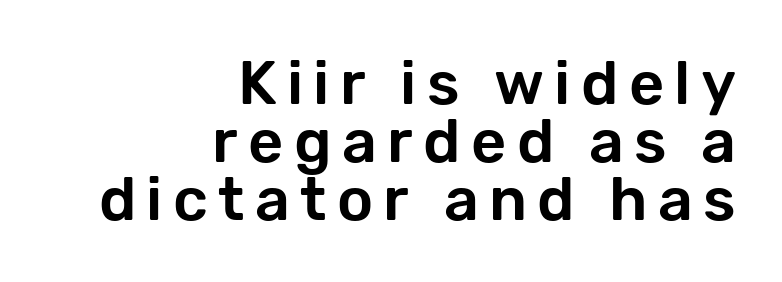
{"serif": "no", "italic": "no", "width": "normal", "stroke_contrast": "low", "x_height": "medium", "monospaced": "no", "underline": "no", "align": "right", "line_spacing": "tight", "line_spacing_ratio": 0.95, "glyph_px": 61}
